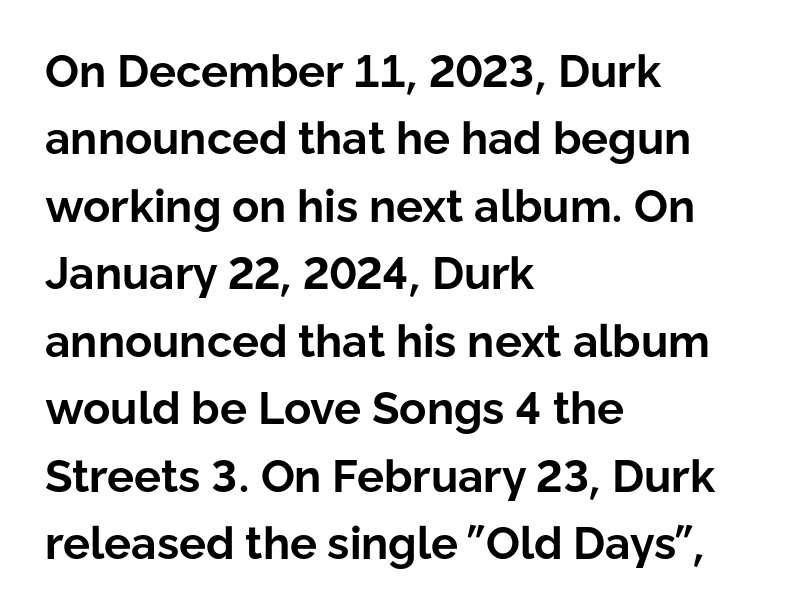
Honestly, the letter spacing is just normal — you wouldn't notice it. This is sans-serif lettering, the kind often seen on screens and signage. Anything drawn beneath the words? Only blank space. Varying glyph widths throughout — classic text-font behaviour. The letters stand straight up with perfectly vertical stems. Alignment: flush left.
